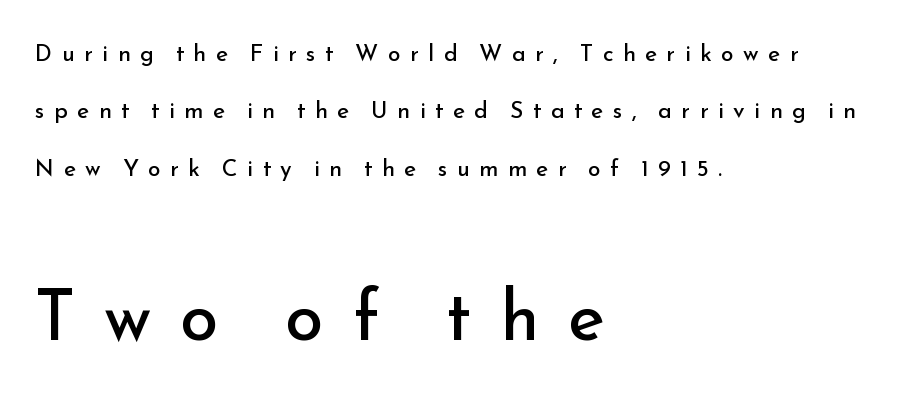
The image shows 70 px regular-weight sans-serif type, upright; set left-aligned, loose line spacing (2.5x), unusually wide letter spacing (+0.41 em), not underlined; the second (bottom) block is 3.04x larger; low stroke contrast and a small x-height.
